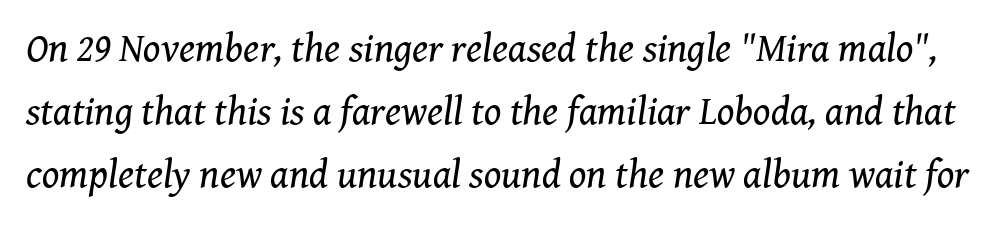
Q: Is the text bold? A: No.
Q: Is the text italic (slanted)? A: Yes, it leans right by about 8 degrees.
Q: Is the typeface a serif or a sans-serif typeface? A: Serif.
Q: Is the text underlined? A: No.
Q: Is the spacing between letters normal or unusually wide? A: Normal.
Q: Is the spacing between lines tight, normal or loose? A: Normal.
Q: Width (condensed, normal, or wide)? A: Normal.
Q: Stroke contrast? A: Medium.
Q: x-height? A: Medium.
Q: Monospaced? A: No.
